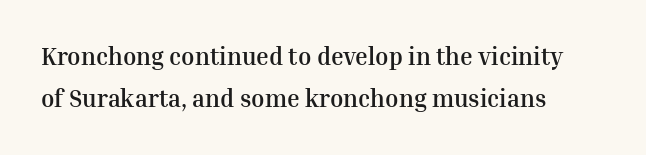
The baseline area is clear. The lettering stays uniformly vertical, giving the passage a roman look. Spacing between characters is what you'd get straight out of the box. These lines carry a lot of weight — the face is fully bold. Each line starts at the same left margin while the right side varies.
